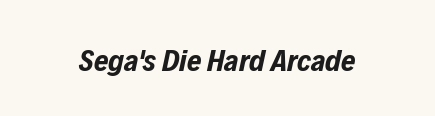
Short note: letters normally spaced. The space directly below the letters is spotless. Weight: bold. These lines are rendered in a variable-pitch font.
